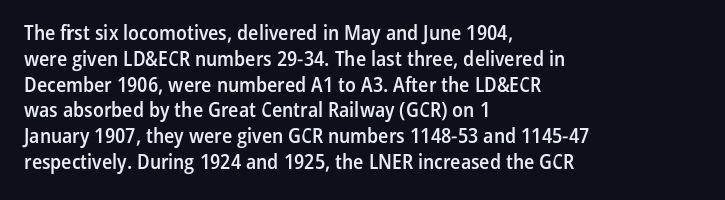
Q: Is the text bold? A: Semi-bold.
Q: Is the text italic (slanted)? A: No, it is upright.
Q: Is the text underlined? A: No.
Q: How is the paragraph aligned? A: Left-aligned.
Q: Is the spacing between letters normal or unusually wide? A: Normal.
